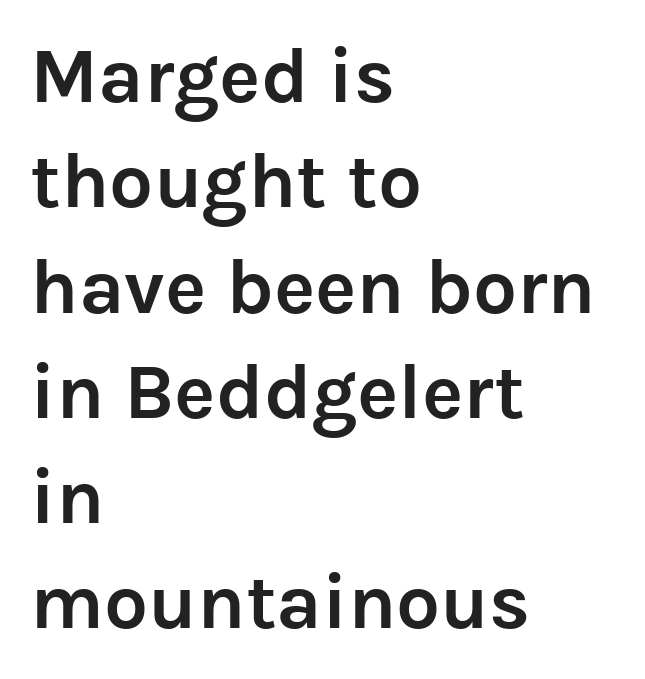
Q: Is the text bold? A: Yes.
Q: Is the text italic (slanted)? A: No, it is upright.
Q: Is the typeface a serif or a sans-serif typeface? A: Sans-serif.
Q: Is the text underlined? A: No.
Q: How is the paragraph aligned? A: Left-aligned.
Q: Is the spacing between letters normal or unusually wide? A: Normal.
Q: Is the spacing between lines tight, normal or loose? A: Normal.
Q: Width (condensed, normal, or wide)? A: Normal.
Q: Stroke contrast? A: Low.
Q: x-height? A: Medium.
Q: Monospaced? A: No.
